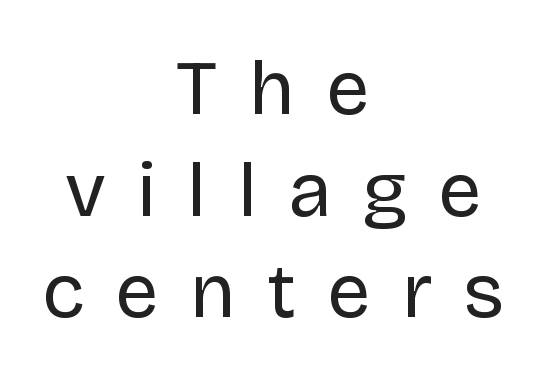
{"serif": "no", "italic": "no", "bold": "no", "weight": "regular", "width": "normal", "stroke_contrast": "low", "x_height": "large", "monospaced": "no", "underline": "no", "align": "center", "line_spacing": "normal", "line_spacing_ratio": 1.32, "letter_spacing": "wide", "letter_spacing_em": 0.41, "glyph_px": 77}
